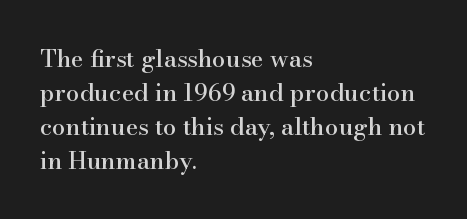
{"italic": "no", "underline": "no", "align": "left", "line_spacing": "normal", "line_spacing_ratio": 1.41, "letter_spacing": "normal", "letter_spacing_em": 0.0, "glyph_px": 24}
